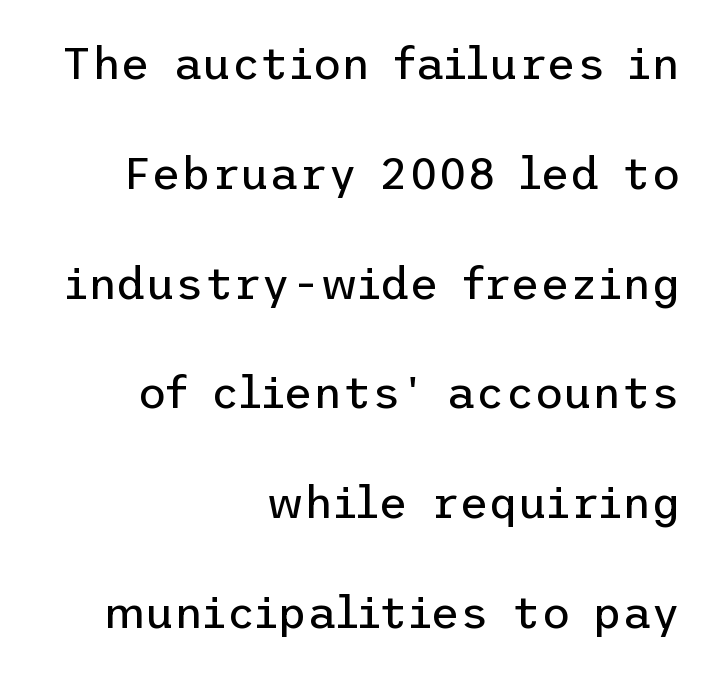
The image shows 45 px regular-weight sans-serif type, upright; set right-aligned, loose line spacing (2.44x), normal letter spacing, not underlined; low stroke contrast and a medium x-height.
